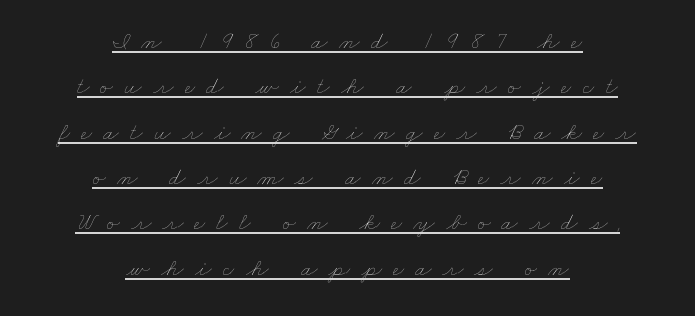
The image shows 24 px text type; set centered, line spacing 1.89x, unusually wide letter spacing (+0.46 em), underlined.
